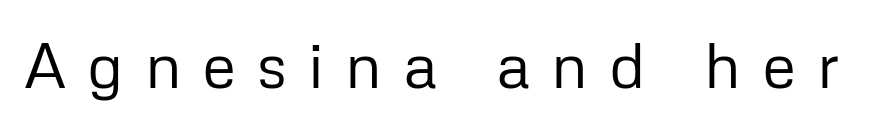
Q: Is the text bold? A: No.
Q: Is the text italic (slanted)? A: No, it is upright.
Q: Is the typeface a serif or a sans-serif typeface? A: Sans-serif.
Q: Is the text underlined? A: No.
Q: Is the spacing between letters normal or unusually wide? A: Unusually wide.
Q: Width (condensed, normal, or wide)? A: Normal.
Q: Stroke contrast? A: Low.
Q: x-height? A: Medium.
Q: Monospaced? A: No.
